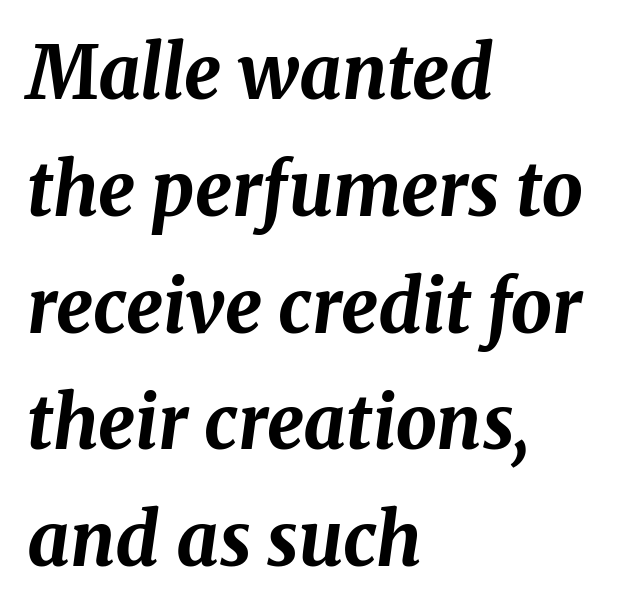
{"italic": "yes", "lean": "right", "slant_degrees": 8, "bold": "yes", "weight": "bold", "width": "normal", "stroke_contrast": "medium", "x_height": "medium", "monospaced": "no", "underline": "no", "align": "left", "line_spacing": "normal", "line_spacing_ratio": 1.6, "letter_spacing": "normal", "letter_spacing_em": 0.0, "glyph_px": 73}
